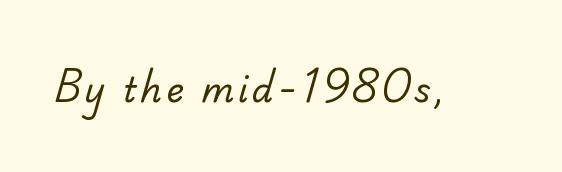
{"serif": "yes", "bold": "no", "weight": "regular", "width": "normal", "stroke_contrast": "low", "x_height": "small", "monospaced": "no", "underline": "no", "glyph_px": 34}
